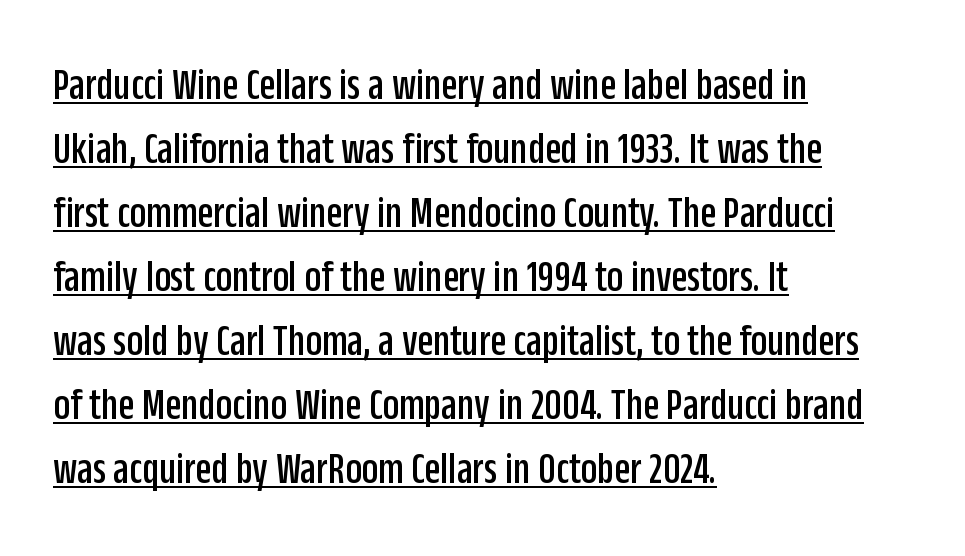
{"serif": "no", "italic": "no", "width": "condensed", "stroke_contrast": "low", "x_height": "large", "monospaced": "no", "underline": "yes", "align": "left", "line_spacing": "normal", "line_spacing_ratio": 1.39, "letter_spacing": "normal", "letter_spacing_em": 0.0, "glyph_px": 46}
